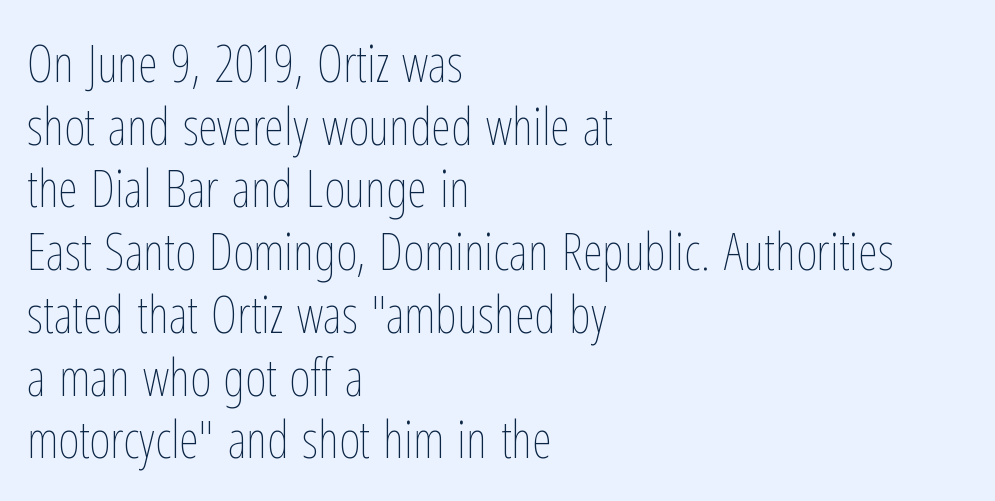
Q: Is the text bold? A: No.
Q: Is the text italic (slanted)? A: No, it is upright.
Q: Is the text underlined? A: No.
Q: How is the paragraph aligned? A: Left-aligned.
Q: Is the spacing between letters normal or unusually wide? A: Normal.
Q: Width (condensed, normal, or wide)? A: Condensed.
Q: Stroke contrast? A: Low.
Q: x-height? A: Medium.
Q: Monospaced? A: No.
